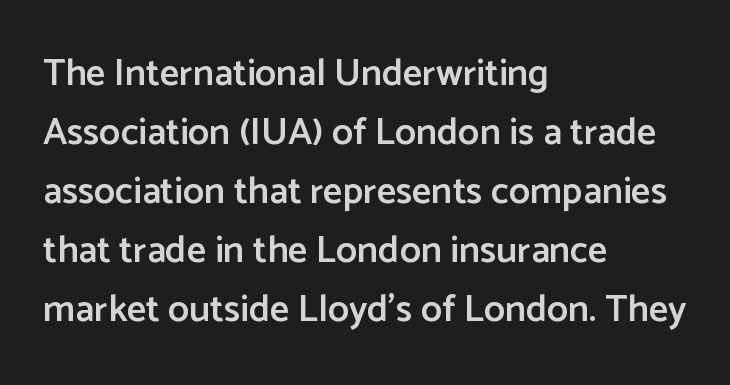
Is this a fixed-width face? No — the glyphs have proportional, varying widths. The baseline area is clear. The compositor pushed each line to the left boundary. Quick note: interline space is typical. In terms of letterform style, serifs are entirely absent. The lettering holds an erect, upright posture throughout.
